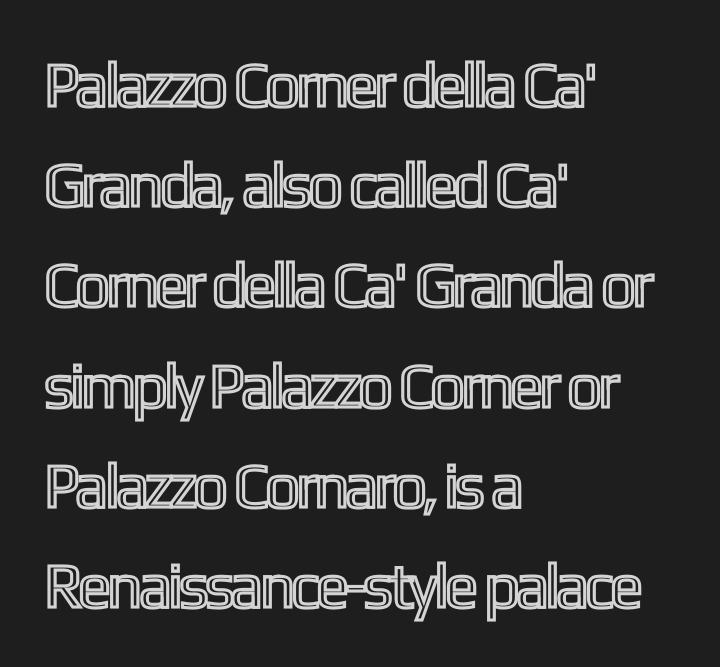
Rendered with straight, roman letterforms. A classic flush-left, rag-right setting is used for this passage. Inter-character spacing is left at the font's built-in metrics. Bare-footed words on every line. These lines are rendered in a variable-pitch font. Reading down the column, the eye jumps a familiar distance to each next line.
